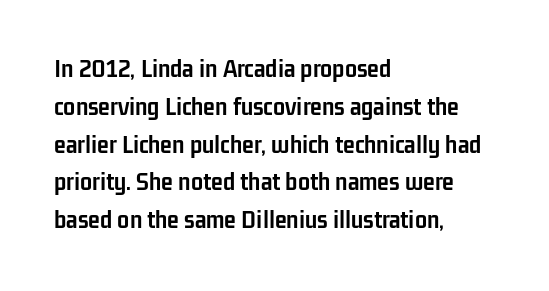
Q: Is the text bold? A: Yes.
Q: Is the text italic (slanted)? A: No, it is upright.
Q: Is the text underlined? A: No.
Q: How is the paragraph aligned? A: Left-aligned.
Q: Is the spacing between letters normal or unusually wide? A: Normal.
Q: Is the spacing between lines tight, normal or loose? A: Normal.
